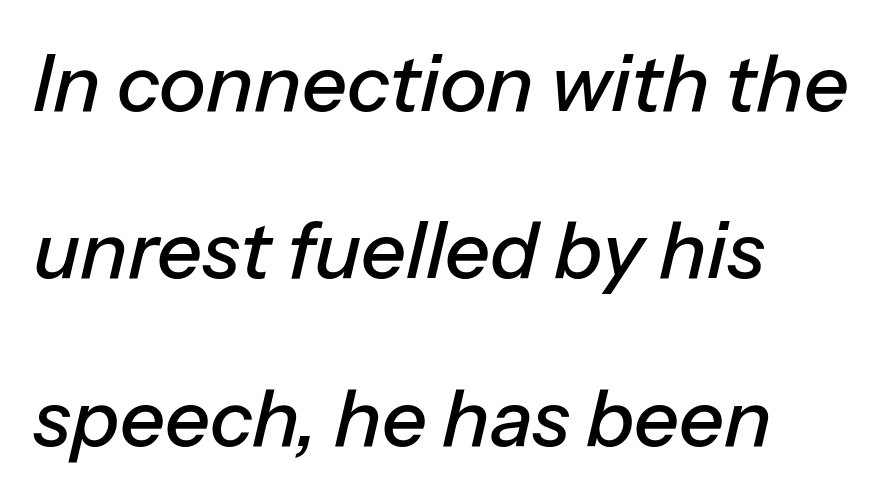
The line-height multiplier appears high, well above default. The text block is weighted toward the left margin, trailing off unevenly rightward. A typesetter would mark this as italic. The letters advance in unequal steps, a hallmark of proportional type. In terms of letterspacing, this is plain default setting. A clean baseline with only descenders dipping below it.
